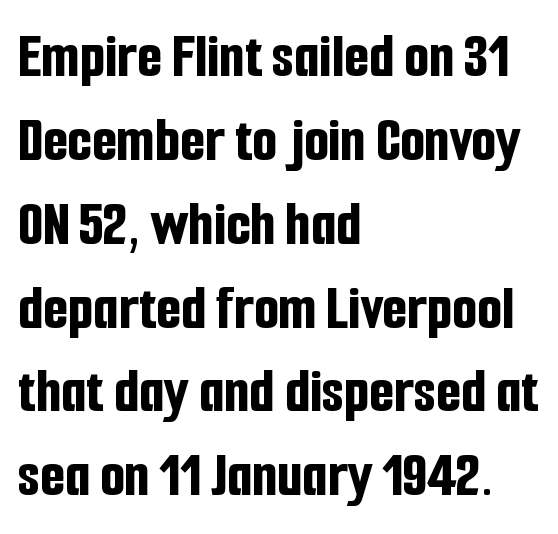
Whoever set this chose a conventional vertical rhythm. Inter-character spacing is left at the font's built-in metrics. Glance below the letters and you will spot only blank space. Unlike italic type, these characters show no tilt at all. Is this a sans? Yes — the strokes have no serifs. These lines are rendered in a variable-pitch font.
